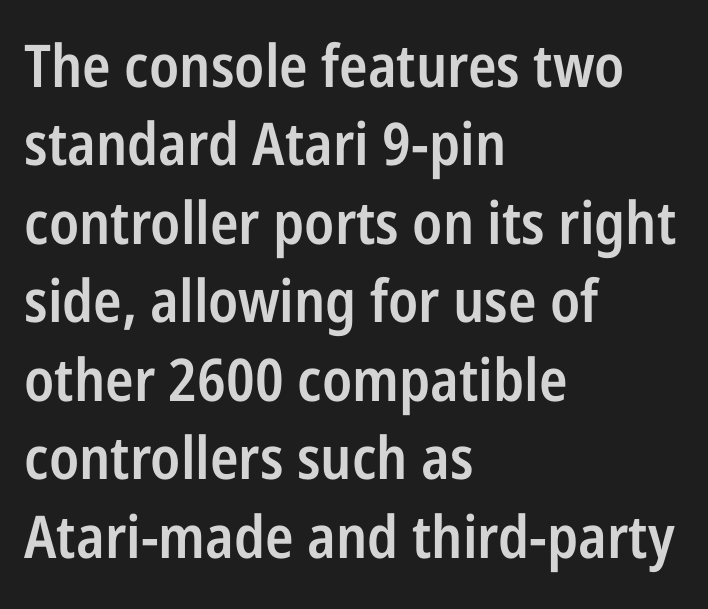
{"serif": "no", "italic": "no", "bold": "semi", "weight": "semibold", "width": "condensed", "stroke_contrast": "low", "x_height": "medium", "monospaced": "no", "underline": "no", "align": "left", "line_spacing": "normal", "line_spacing_ratio": 1.33, "letter_spacing": "normal", "letter_spacing_em": 0.0, "glyph_px": 59}
